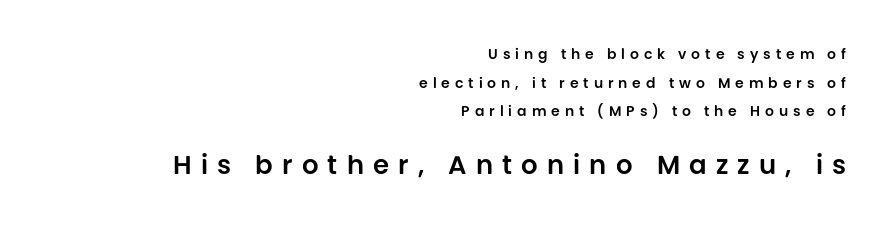
Q: Is the text italic (slanted)? A: No, it is upright.
Q: Is the text underlined? A: No.
Q: How is the paragraph aligned? A: Right-aligned.
Q: Is the spacing between letters normal or unusually wide? A: Unusually wide.
Q: Is the spacing between lines tight, normal or loose? A: Loose.
Q: Which block of text is set in a larger size, the first (top) or the second (bottom)? A: The second (bottom) one.
